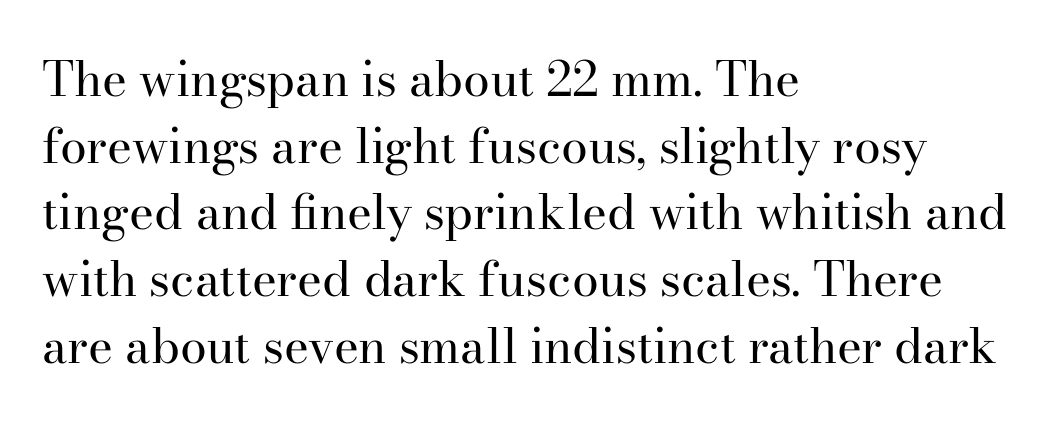
In terms of letterspacing, this is plain default setting. Descenders hang freely into open space. Serifs: yes, visible at the terminals of the letterforms. Think standard paragraph weight, or any step lighter than that. The letters stand straight up with perfectly vertical stems.
